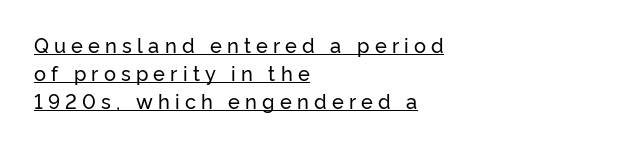
{"italic": "no", "underline": "yes", "align": "left", "line_spacing": "normal", "line_spacing_ratio": 1.4, "letter_spacing": "wide", "letter_spacing_em": 0.26, "glyph_px": 20}
